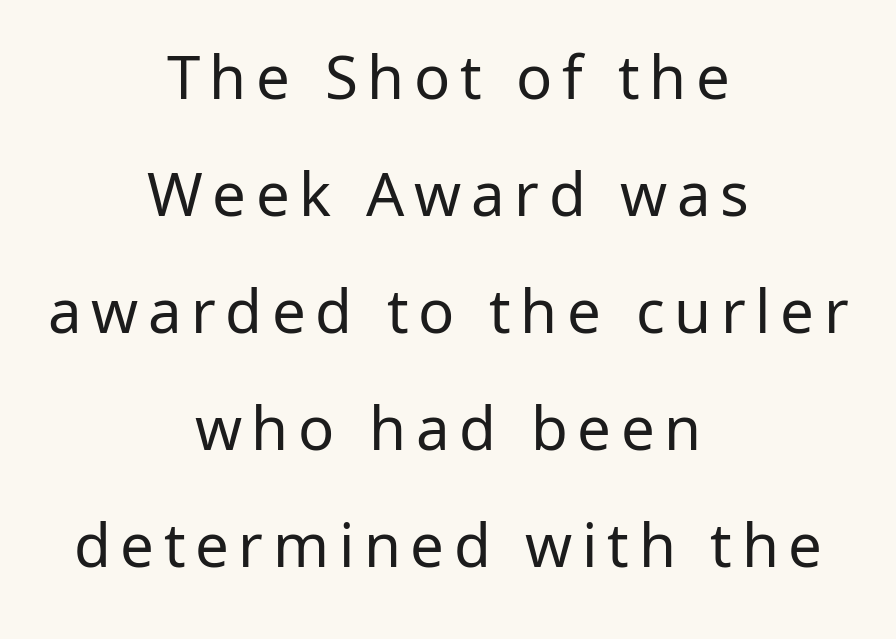
{"serif": "no", "italic": "no", "bold": "no", "weight": "regular", "width": "normal", "stroke_contrast": "low", "x_height": "medium", "monospaced": "no", "underline": "no", "align": "center", "line_spacing": "loose", "line_spacing_ratio": 1.95, "glyph_px": 60}
